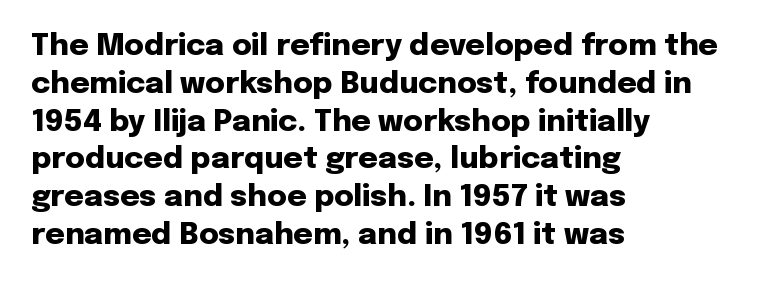
Each letter keeps its own natural width here, so spacing adapts to shape. Line spacing here is normal. Spacing between characters is what you'd get straight out of the box. Italic? Not at all — the glyphs are vertical.
